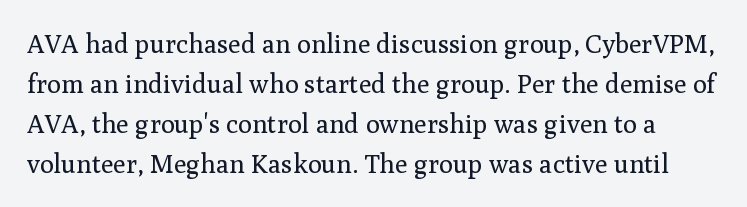
The image shows 26 px text type, upright; set normal line spacing (1.54x), normal letter spacing, not underlined.
